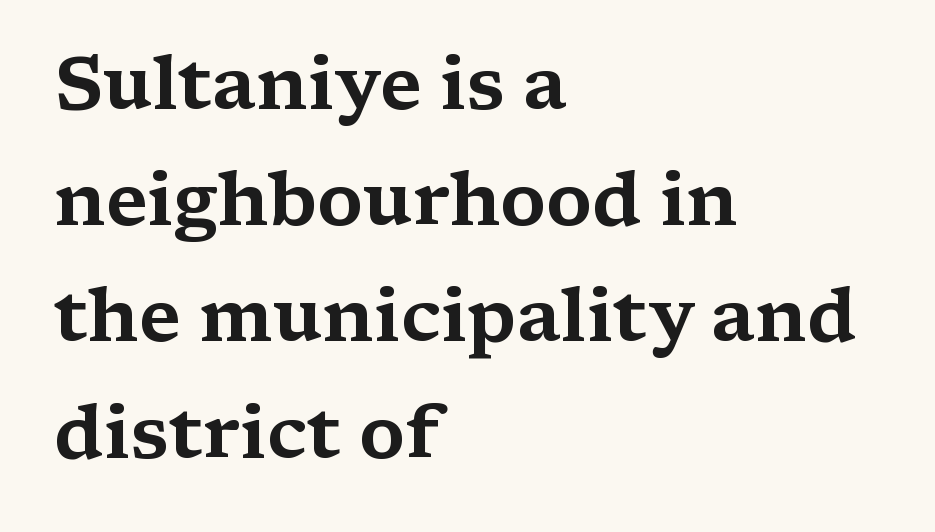
Each letter's strokes conclude with small projecting serifs. Varying glyph widths throughout — classic text-font behaviour. What's the leading like? Ordinary, nothing unusual. The type is set solid horizontally, with unmodified tracking.
